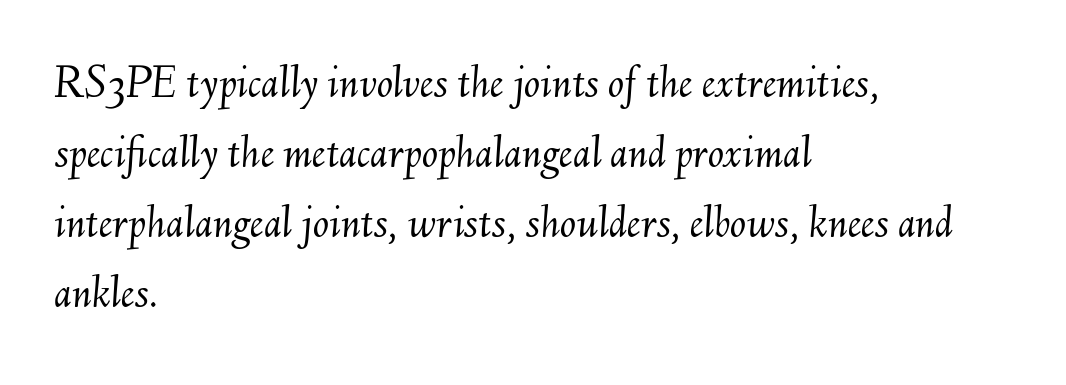
A typesetter would mark this as italic. Type without underlining. The letters look calm and open, with moderate or lighter stems. Proportional: the letters do not fall into vertical columns. A classic flush-left, rag-right setting is used for this passage. Compared with typical paragraphs, the rows here are spaced about the same.
